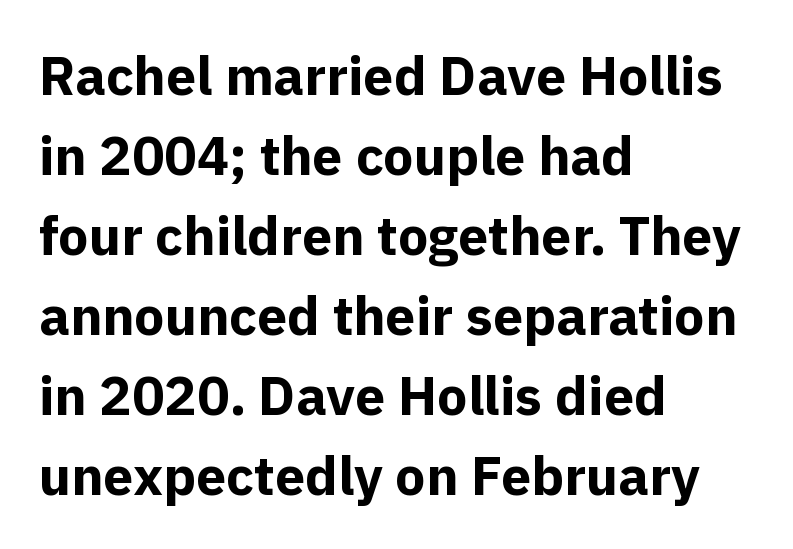
One-word summary of the alignment: left. Bold? Absolutely — the strokes are thick and heavy. Unlike italic type, these characters show no tilt at all. Nobody touched the tracking dial on this one. No word sits above an underline.
